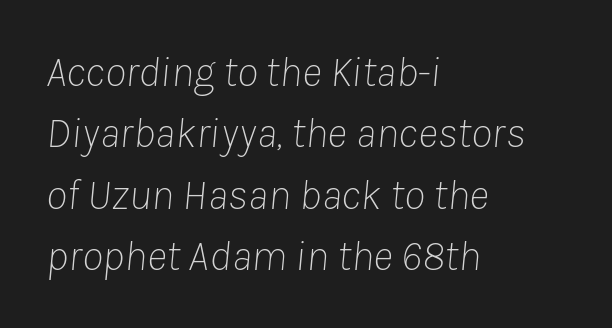
There's an unmistakable incline to the writing here. Words appear dense and cohesive because spacing is normal. Has an underline been added? It has not. The space between consecutive lines is moderate. Varying glyph widths throughout — classic text-font behaviour.
